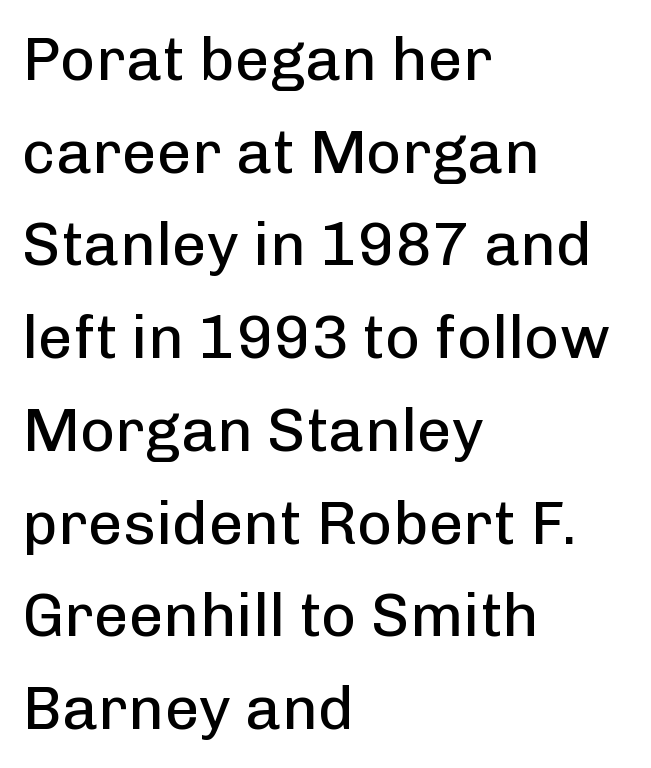
Type style note: lacks serifs. Do the characters align in a grid? No, the font is proportional. Weight: in the light-to-regular range. What stands out about the letter spacing? Nothing — it is the standard amount.
